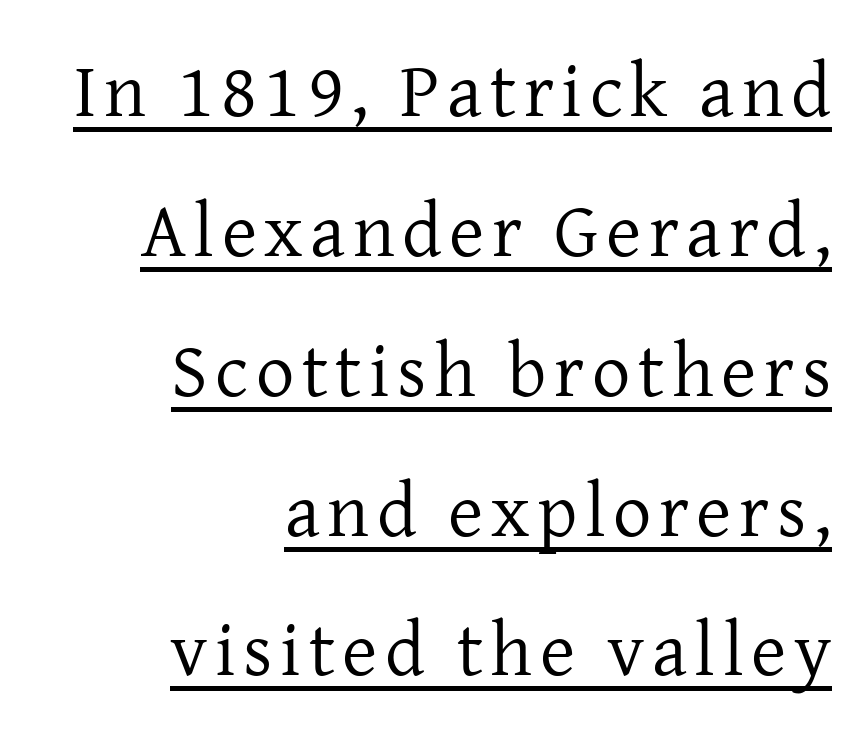
Classification — serif. Characters remain perfectly vertical along every line. The passage shown is typed in a proportional face where columns would drift. Think standard paragraph weight, or any step lighter than that. These lines are set flush right with a ragged left edge.
